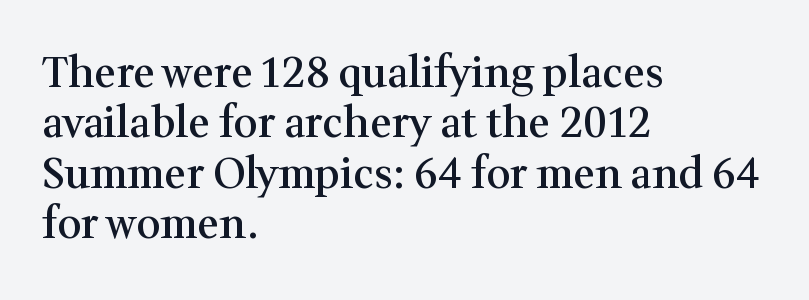
Letters rest on an invisible, unmarked baseline. Between one letter and the next there's only the usual sliver of space. Font category for this specimen: serif. Do the characters align in a grid? No, the font is proportional. The rendering uses a semibold face; strokes are thickened but not to full bold.
